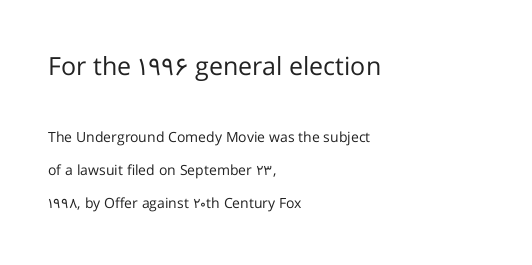
Letter spacing: default. Quick note: not italic, upright. One glance says open: line gaps are wider than usual. The letters in the upper block stand taller than those in the block below. Underline: absent.
